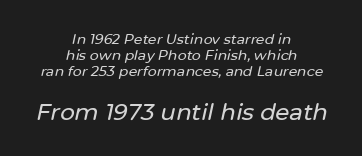
In CSS terms this would be text-align: center. Is the lower block the larger one? Yes — the lower block carries the bigger type. The typography opts for an oblique posture over an upright one. The block of text is dense from top to bottom, with scant space between rows. The line texture is even and compact thanks to regular tracking. The string is rendered with underlining switched off.
